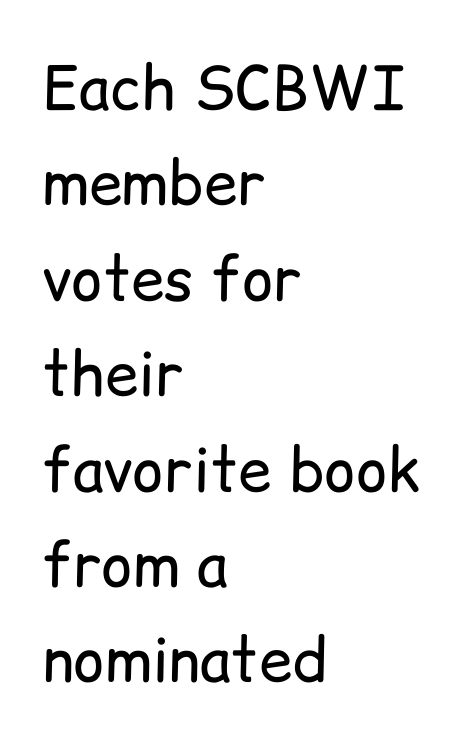
Q: Is the text bold? A: No.
Q: Is the text italic (slanted)? A: No, it is upright.
Q: Is the typeface a serif or a sans-serif typeface? A: Sans-serif.
Q: Is the text underlined? A: No.
Q: How is the paragraph aligned? A: Left-aligned.
Q: Is the spacing between letters normal or unusually wide? A: Normal.
Q: Is the spacing between lines tight, normal or loose? A: Normal.
Q: Width (condensed, normal, or wide)? A: Normal.
Q: Stroke contrast? A: Low.
Q: x-height? A: Medium.
Q: Monospaced? A: No.
